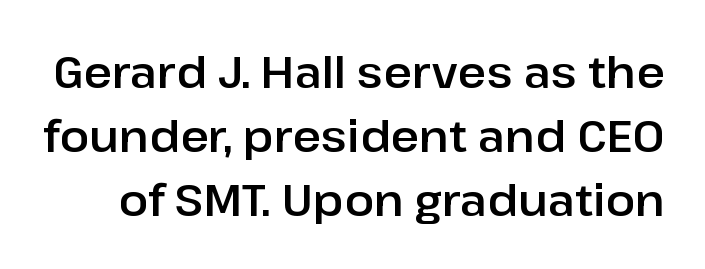
Note: no serifs on the glyphs. The space beneath each line is pristine and unruled. A typesetter would call this zero additional tracking. Note the varied advance widths — an 'i' is clearly narrower than an 'm'. Notice how the stems are strictly vertical — no italics here. Compared with typical paragraphs, the rows here are spaced about the same.
